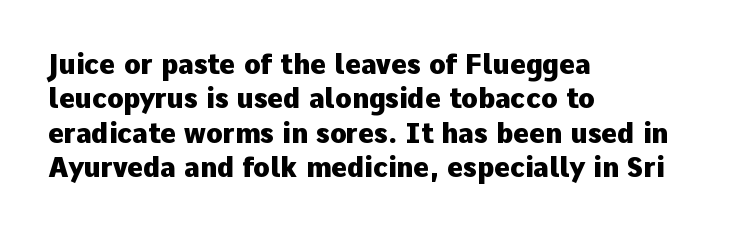
A typesetter would mark this as roman, not italic. Does the copy run flush right? No — it runs flush left. These words are printed bold, with thick strokes throughout. Successive baselines arrive at the customary interval. Caption: standard tracking, unaltered.
